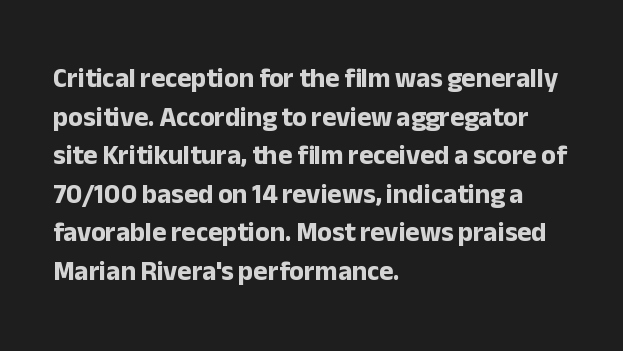
The image shows 27 px bold type, upright; set left-aligned, normal line spacing (1.43x), normal letter spacing, not underlined.
